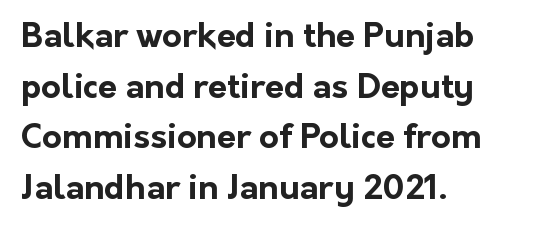
{"serif": "no", "italic": "no", "bold": "yes", "weight": "bold", "width": "normal", "stroke_contrast": "low", "x_height": "medium", "monospaced": "no", "underline": "no", "align": "left", "line_spacing": "normal", "line_spacing_ratio": 1.49, "letter_spacing": "normal", "letter_spacing_em": 0.0, "glyph_px": 34}
